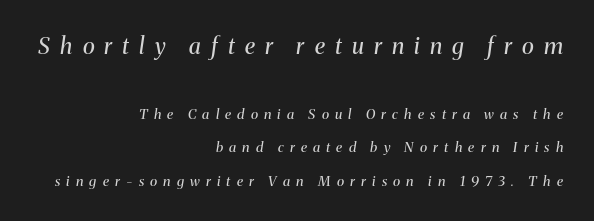
It's the slanting kind of type. This rendering uses right alignment, leaving the left contour irregular. The letters look calm and open, with moderate or lighter stems. The leading is generous, giving the passage an open texture. The line texture is sparse and dotted thanks to wide tracking. Glance below the letters and you will spot only blank space.
